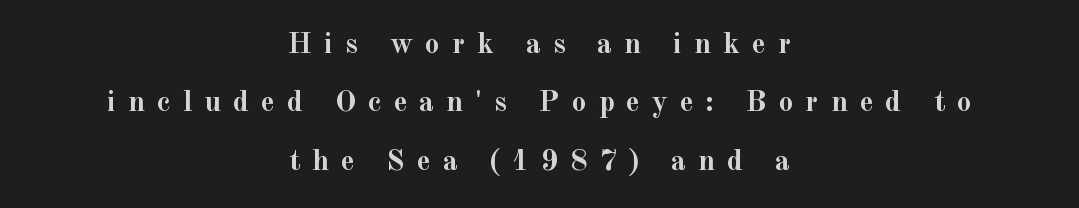
The image shows 30 px semibold serif type, upright; set centered, loose line spacing (1.95x), unusually wide letter spacing (+0.39 em), not underlined; a small x-height.
